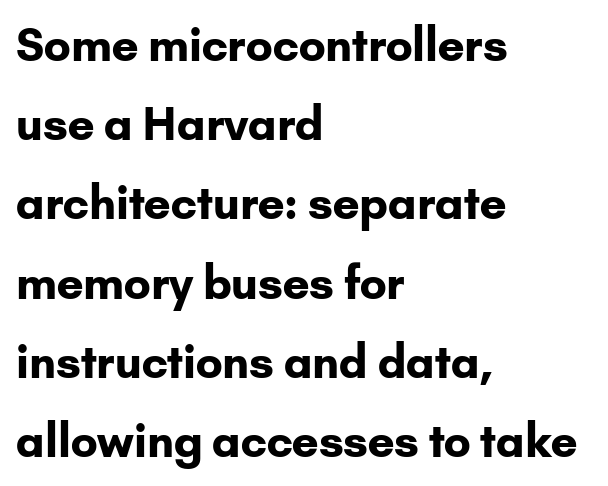
Q: Is the text bold? A: Yes.
Q: Is the text italic (slanted)? A: No, it is upright.
Q: Is the typeface a serif or a sans-serif typeface? A: Sans-serif.
Q: Is the text underlined? A: No.
Q: How is the paragraph aligned? A: Left-aligned.
Q: Is the spacing between letters normal or unusually wide? A: Normal.
Q: Width (condensed, normal, or wide)? A: Normal.
Q: Stroke contrast? A: Low.
Q: x-height? A: Small.
Q: Monospaced? A: No.
